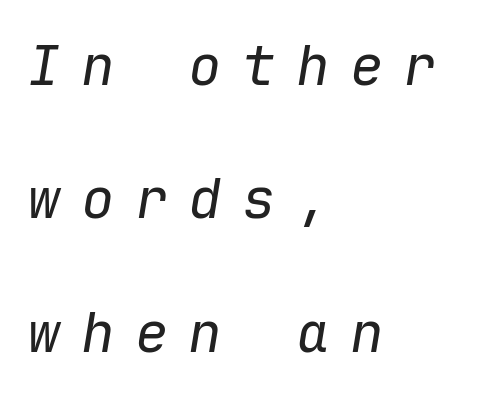
The image shows 56 px regular-weight type, italic (leaning right), monospaced; set left-aligned, loose line spacing (2.38x), unusually wide letter spacing (+0.36 em), not underlined; low stroke contrast and a medium x-height.
